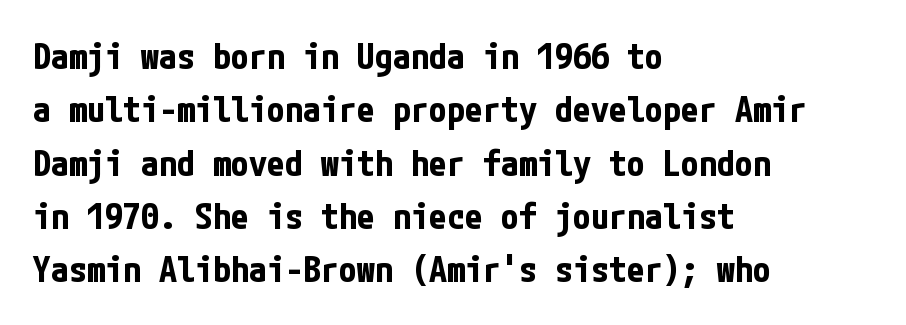
{"serif": "no", "italic": "no", "bold": "yes", "weight": "bold", "width": "condensed", "stroke_contrast": "low", "x_height": "medium", "underline": "no", "align": "left", "line_spacing": "normal", "line_spacing_ratio": 1.48, "letter_spacing": "normal", "letter_spacing_em": 0.0, "glyph_px": 36}
